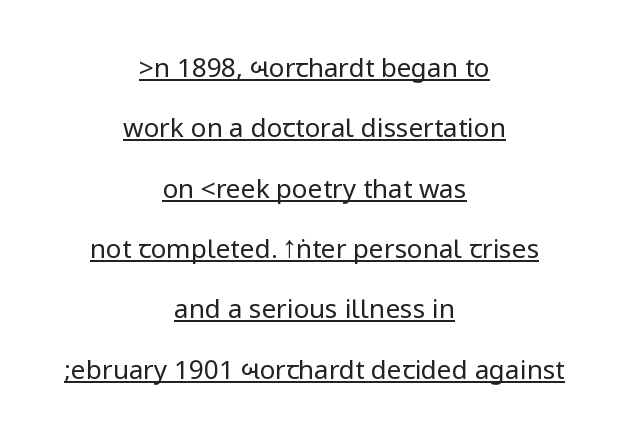
Q: Is the text bold? A: No.
Q: Is the text italic (slanted)? A: No, it is upright.
Q: Is the text underlined? A: Yes.
Q: How is the paragraph aligned? A: Centered.
Q: Is the spacing between letters normal or unusually wide? A: Normal.
Q: Is the spacing between lines tight, normal or loose? A: Loose.
